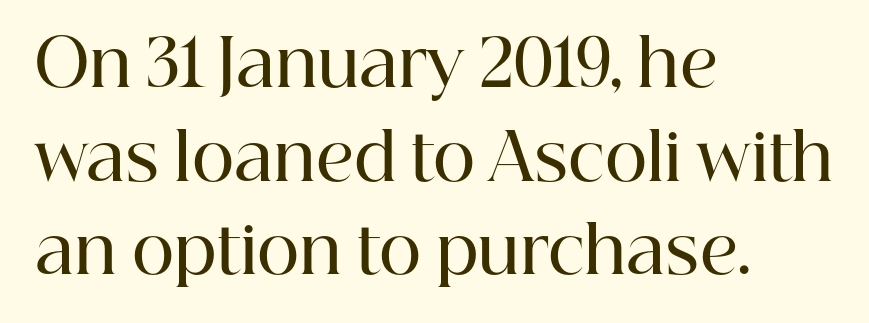
The type sits square on the baseline with zero lean. Line beginnings align vertically; line endings do not. Is this a fixed-width face? No — the glyphs have proportional, varying widths. How are the letters spaced? Ordinarily, with no added tracking. Are there feet on the stems? There are — it's a serif. No word sits above an underline.
